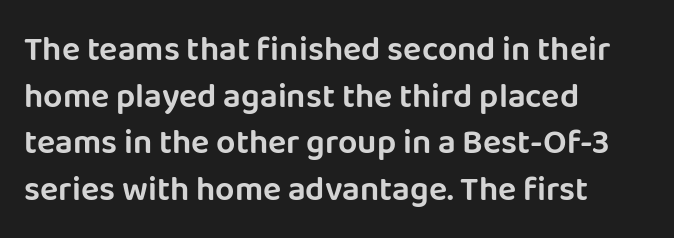
{"serif": "no", "italic": "no", "width": "normal", "stroke_contrast": "low", "x_height": "large", "monospaced": "no", "underline": "no", "align": "left", "line_spacing": "normal", "line_spacing_ratio": 1.37, "letter_spacing": "normal", "letter_spacing_em": 0.0, "glyph_px": 34}
